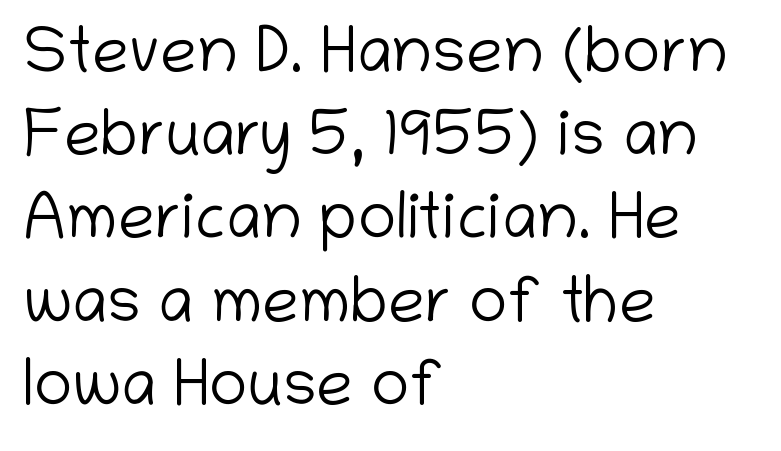
{"serif": "no", "italic": "no", "bold": "no", "weight": "light", "width": "normal", "stroke_contrast": "low", "x_height": "medium", "monospaced": "no", "underline": "no", "align": "left", "line_spacing": "normal", "line_spacing_ratio": 1.28, "letter_spacing": "normal", "letter_spacing_em": 0.0, "glyph_px": 65}
